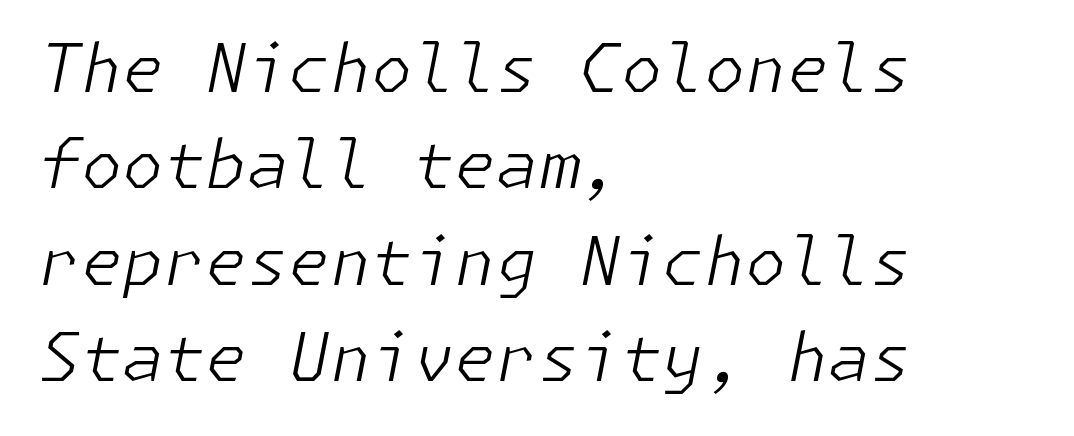
The font's italic variant was chosen for this text. This rendering uses left alignment, leaving the right contour irregular. Weight class: somewhere from thin through regular. The rendering keeps characters at their native spacing.
